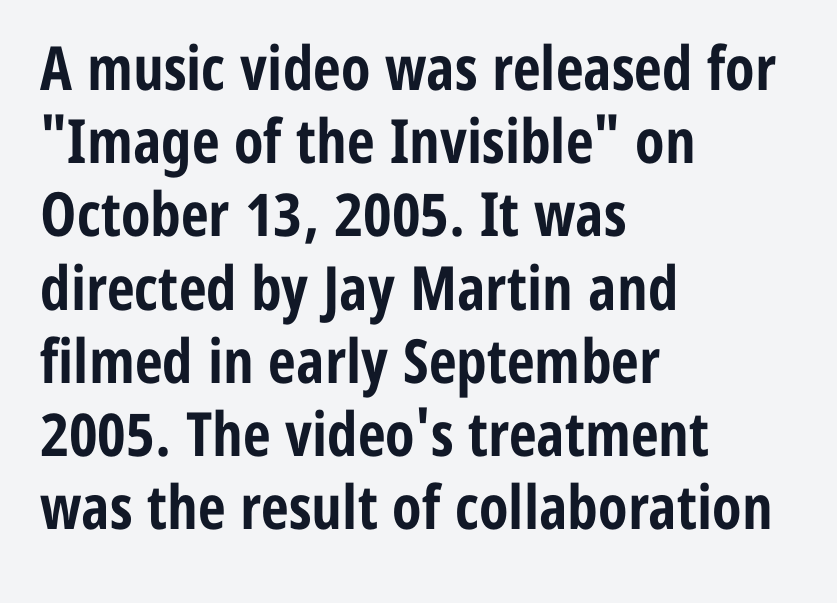
The image shows 61 px bold, condensed sans-serif type, upright; set left-aligned, line spacing 1.2x, normal letter spacing, not underlined; low stroke contrast and a medium x-height.
